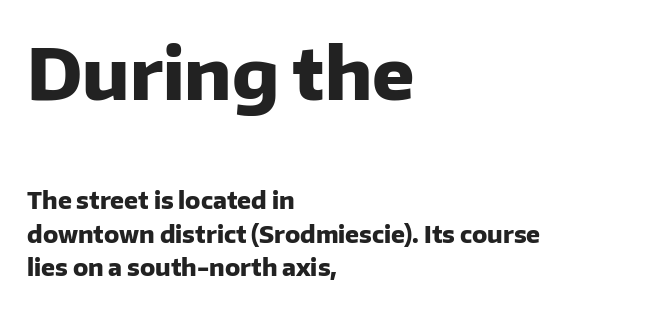
{"serif": "no", "italic": "no", "bold": "yes", "weight": "heavy", "width": "normal", "stroke_contrast": "low", "x_height": "medium", "monospaced": "no", "underline": "no", "align": "left", "line_spacing": "normal", "line_spacing_ratio": 1.46, "letter_spacing": "normal", "letter_spacing_em": 0.0, "larger_block": "first", "size_ratio": 3.04, "glyph_px": 70}
